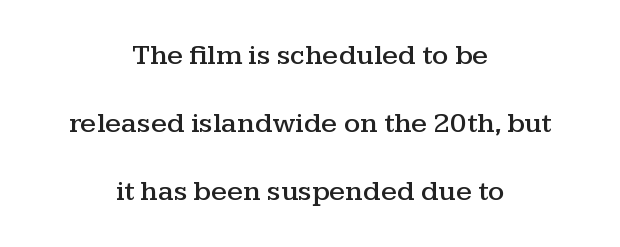
Q: Is the text italic (slanted)? A: No, it is upright.
Q: Is the typeface a serif or a sans-serif typeface? A: Serif.
Q: Is the text underlined? A: No.
Q: How is the paragraph aligned? A: Centered.
Q: Is the spacing between letters normal or unusually wide? A: Normal.
Q: Is the spacing between lines tight, normal or loose? A: Loose.
Q: Width (condensed, normal, or wide)? A: Wide.
Q: Stroke contrast? A: Medium.
Q: x-height? A: Medium.
Q: Monospaced? A: No.
